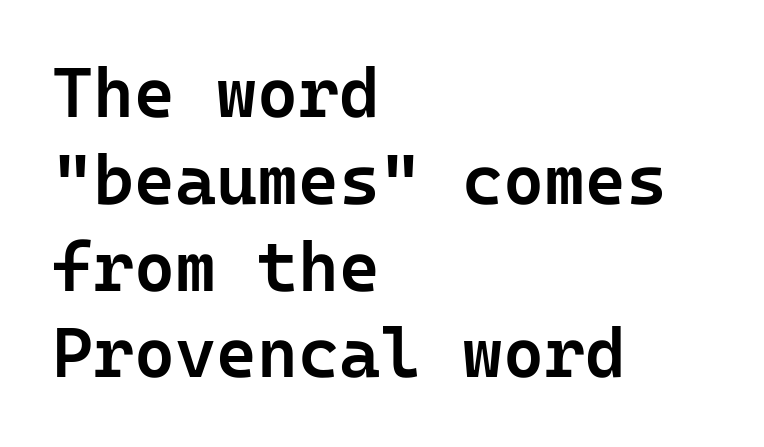
The image shows 70 px semibold sans-serif type, upright; set left-aligned, line spacing 1.24x, normal letter spacing, not underlined; low stroke contrast and a medium x-height.
